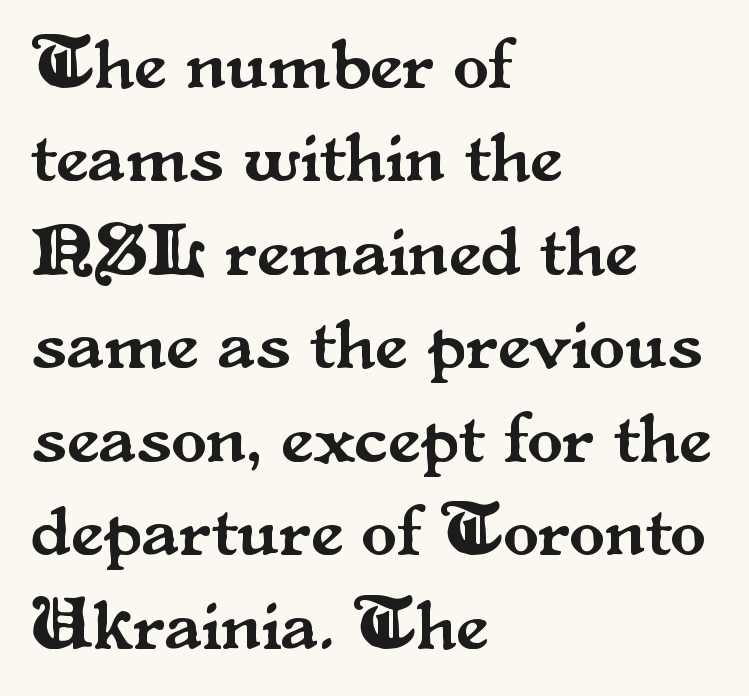
Each letter keeps its own natural width here, so spacing adapts to shape. Standard letterfit; no display-style spreading of the glyphs. Regarding leading, the lines here are spaced in the standard way. The rendering shows small feet on the letterforms — a serif design. The passage is arranged the way most books set body copy — flush left. Vertical strokes here are truly vertical.
